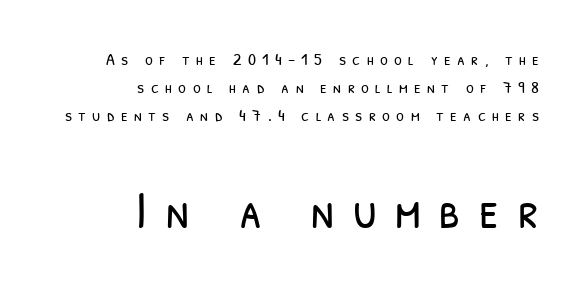
Q: Is the text bold? A: No.
Q: Is the typeface a serif or a sans-serif typeface? A: Sans-serif.
Q: Is the text underlined? A: No.
Q: How is the paragraph aligned? A: Right-aligned.
Q: Is the spacing between letters normal or unusually wide? A: Unusually wide.
Q: Is the spacing between lines tight, normal or loose? A: Normal.
Q: Which block of text is set in a larger size, the first (top) or the second (bottom)? A: The second (bottom) one.
Q: Width (condensed, normal, or wide)? A: Condensed.
Q: Stroke contrast? A: Low.
Q: x-height? A: Medium.
Q: Monospaced? A: No.
